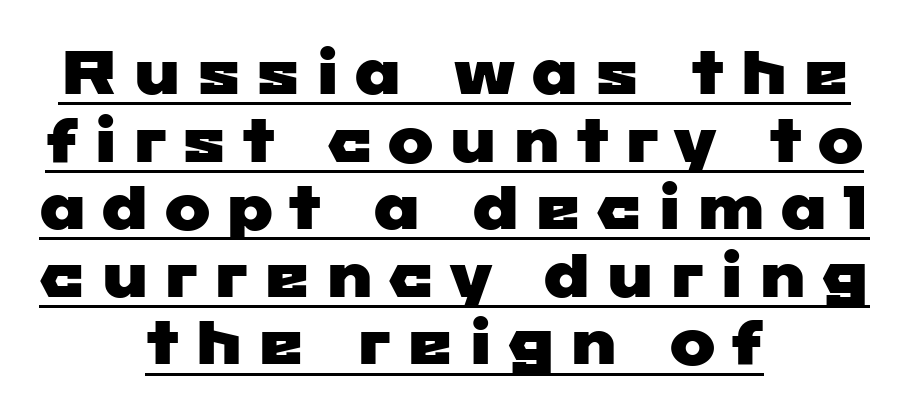
{"serif": "no", "width": "wide", "stroke_contrast": "low", "x_height": "medium", "monospaced": "no", "underline": "yes", "align": "center", "line_spacing": "tight", "line_spacing_ratio": 1.09, "letter_spacing": "wide", "letter_spacing_em": 0.22, "glyph_px": 62}
